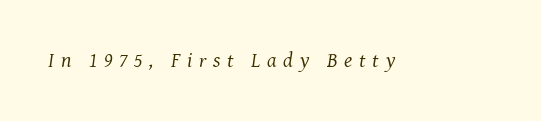
The image shows 21 px text type, italic (leaning right); set unusually wide letter spacing (+0.32 em), not underlined.
